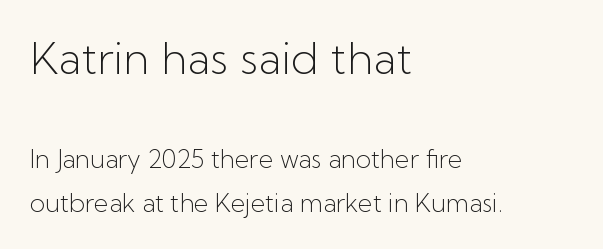
The specimen reads as upright at a glance. The letters carry no serifs — their stems end cleanly without finishing strokes. The passage shown is not underscored anywhere. Default kerning and tracking; the words read as compact shapes. Block one is the big one; block two sits smaller underneath.
